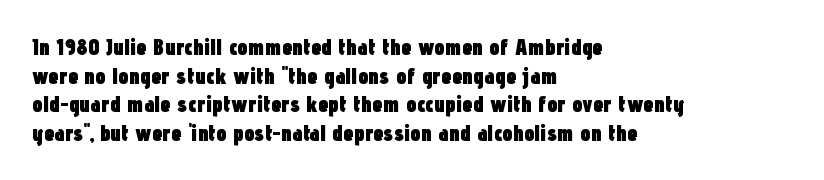
Q: Is the text bold? A: Yes.
Q: Is the text italic (slanted)? A: No, it is upright.
Q: Is the text underlined? A: No.
Q: How is the paragraph aligned? A: Left-aligned.
Q: Is the spacing between letters normal or unusually wide? A: Normal.
Q: Is the spacing between lines tight, normal or loose? A: Normal.
